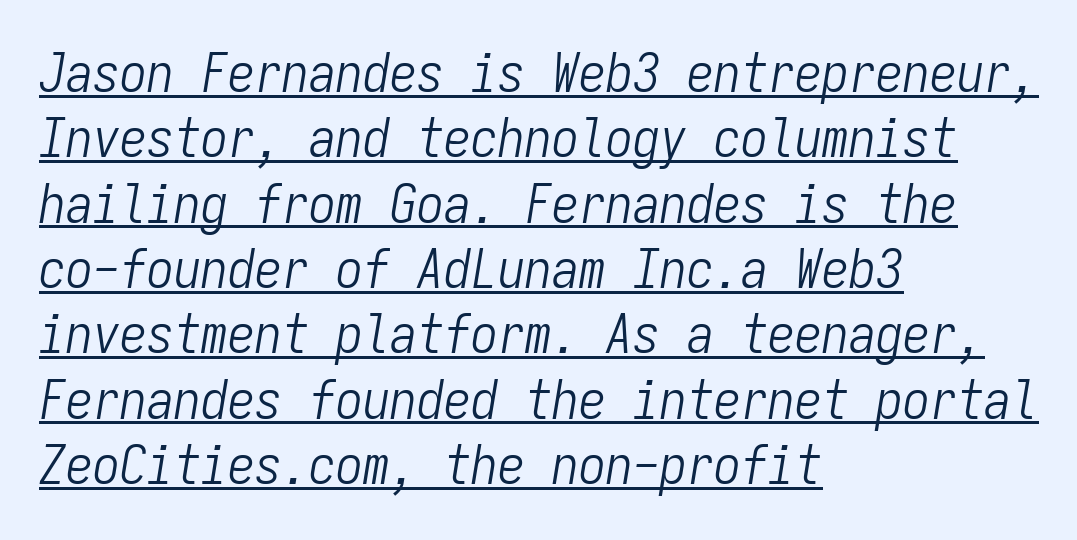
{"italic": "yes", "lean": "right", "slant_degrees": 9, "bold": "no", "weight": "light", "width": "condensed", "stroke_contrast": "low", "x_height": "medium", "monospaced": "yes", "underline": "yes", "align": "left", "line_spacing_ratio": 1.21, "letter_spacing": "normal", "letter_spacing_em": 0.0, "glyph_px": 54}
